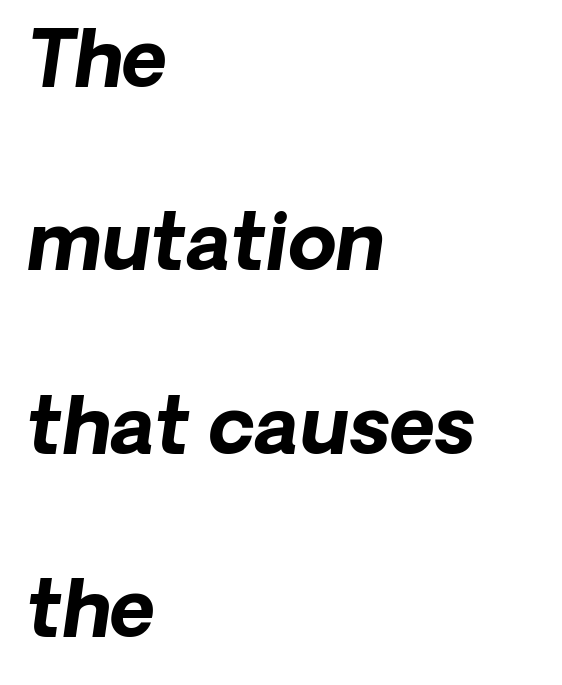
Q: Is the text bold? A: Yes.
Q: Is the text italic (slanted)? A: Yes, it leans right by about 8 degrees.
Q: Is the text underlined? A: No.
Q: How is the paragraph aligned? A: Left-aligned.
Q: Is the spacing between letters normal or unusually wide? A: Normal.
Q: Is the spacing between lines tight, normal or loose? A: Loose.
Q: Width (condensed, normal, or wide)? A: Normal.
Q: Stroke contrast? A: Low.
Q: x-height? A: Medium.
Q: Monospaced? A: No.
